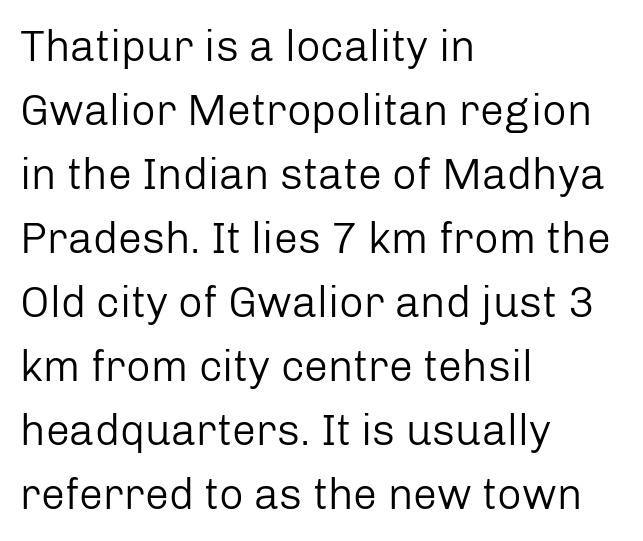
{"serif": "no", "italic": "no", "bold": "no", "weight": "regular", "width": "normal", "stroke_contrast": "low", "x_height": "medium", "monospaced": "no", "underline": "no", "align": "left", "line_spacing": "normal", "line_spacing_ratio": 1.49, "letter_spacing": "normal", "letter_spacing_em": 0.0, "glyph_px": 43}
